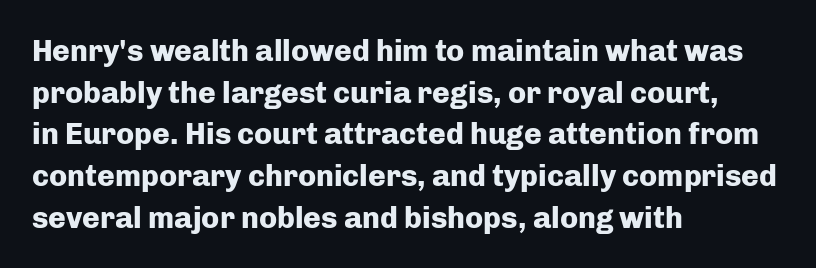
{"serif": "no", "italic": "no", "bold": "yes", "weight": "heavy", "width": "normal", "stroke_contrast": "low", "x_height": "medium", "monospaced": "no", "underline": "no", "align": "left", "line_spacing": "normal", "line_spacing_ratio": 1.39, "letter_spacing": "normal", "letter_spacing_em": 0.0, "glyph_px": 30}
